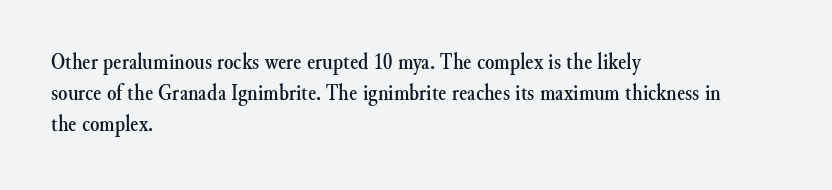
Does the copy run flush right? No — it runs flush left. The font's upright variant was chosen for this text. Descender tails drop into unmarked territory. Reading down the column, the eye jumps a familiar distance to each next line.
